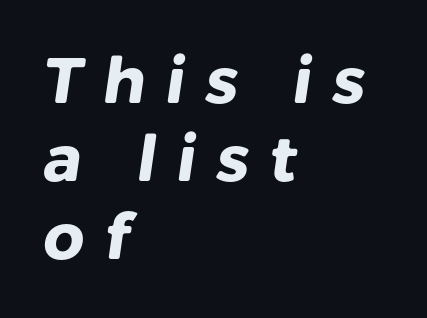
The image shows 64 px heavy sans-serif type; set left-aligned, line spacing 1.22x, unusually wide letter spacing (+0.31 em), not underlined; low stroke contrast and a medium x-height.
